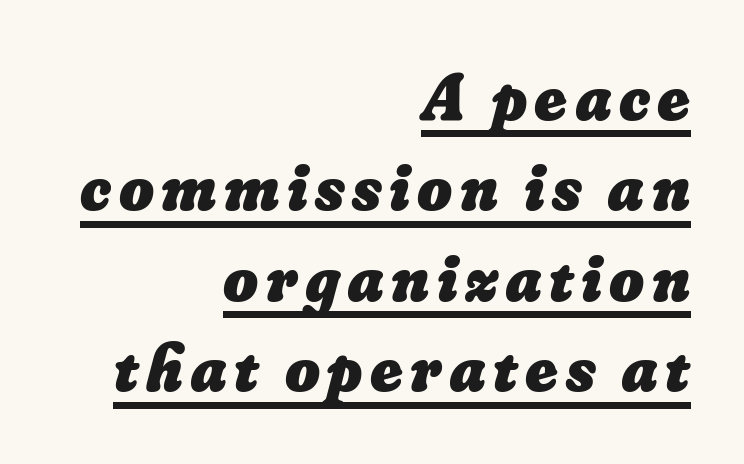
The rag falls on the left side of this text block. Is this a fixed-width face? No — the glyphs have proportional, varying widths. This is heavy type, rendered in bold. Regarding leading, the lines here are spaced in the standard way. This is underlined copy, the kind a proofreader might mark for attention.
